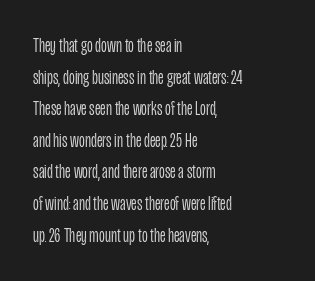
Teacher's note: observe the even left margin — that is flush-left alignment. The passage shown is not underscored anywhere. The rendering uses a moderate line-height, typical for paragraphs. Ascenders rise straight up at ninety degrees. Nobody touched the tracking dial on this one.
